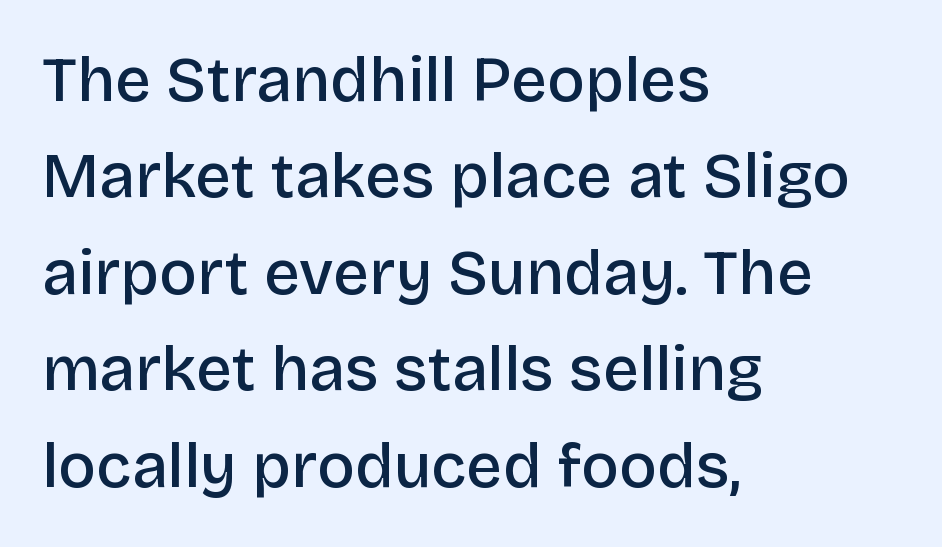
In terms of weight, the rendering is demibold, just under bold. Here the glyphs are tracked normally, forming tight word shapes. Varying glyph widths throughout — classic text-font behaviour. The letters carry no serifs — their stems end cleanly without finishing strokes.
